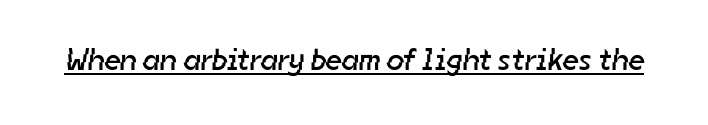
A continuous stroke trails under the words, as in a hyperlink. The face looks like a standard text weight, possibly lighter. This sample uses a sans-serif face. Characters follow at the spacing the type designer built in. Think of a printed novel: that variable character pitch is what you see here.
